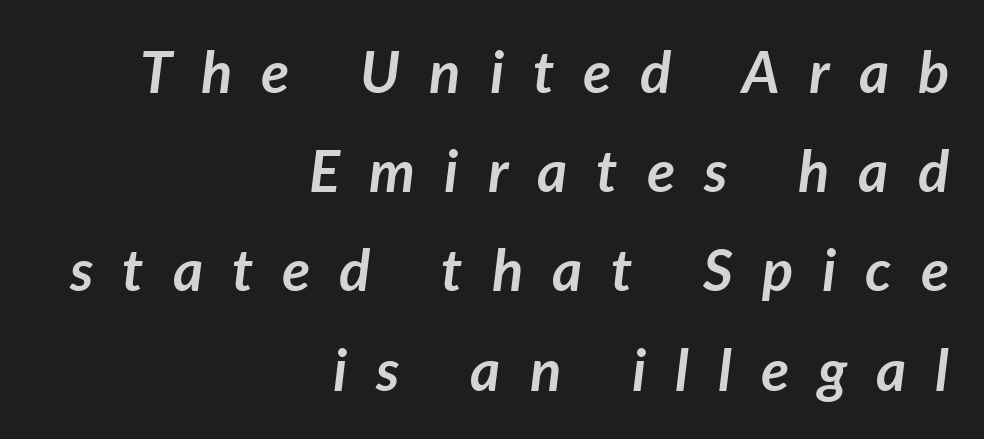
Q: Is the text bold? A: Yes.
Q: Is the text italic (slanted)? A: Yes, it leans right by about 7 degrees.
Q: Is the text underlined? A: No.
Q: How is the paragraph aligned? A: Right-aligned.
Q: Is the spacing between letters normal or unusually wide? A: Unusually wide.
Q: Width (condensed, normal, or wide)? A: Normal.
Q: Stroke contrast? A: Low.
Q: x-height? A: Medium.
Q: Monospaced? A: No.
